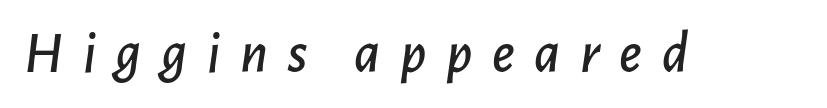
The image shows 59 px text type, italic (leaning right); set unusually wide letter spacing (+0.33 em), not underlined; low stroke contrast and a medium x-height.
